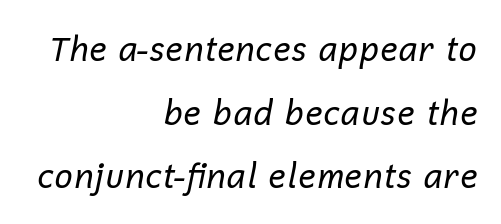
The strokes carry an ordinary text weight at most. The block of text is sparse from top to bottom, with ample space between rows. Descenders hang freely into open space. A typesetter would mark this as italic. A flush-right, rag-left setting is used for this passage.
